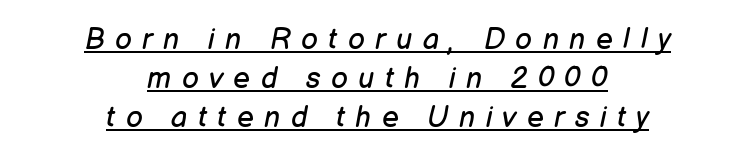
{"italic": "yes", "lean": "right", "slant_degrees": 12, "bold": "no", "weight": "regular", "width": "normal", "stroke_contrast": "low", "x_height": "medium", "monospaced": "no", "underline": "yes", "align": "center", "line_spacing": "normal", "line_spacing_ratio": 1.35, "letter_spacing": "wide", "letter_spacing_em": 0.36, "glyph_px": 29}
